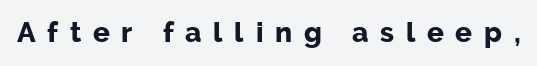
The gap between lines stays unmarked. Each word looks stretched out because of the extra space between its letters. The letters stand straight up with perfectly vertical stems. Thick stems and heavy bowls — unmistakably bold.
